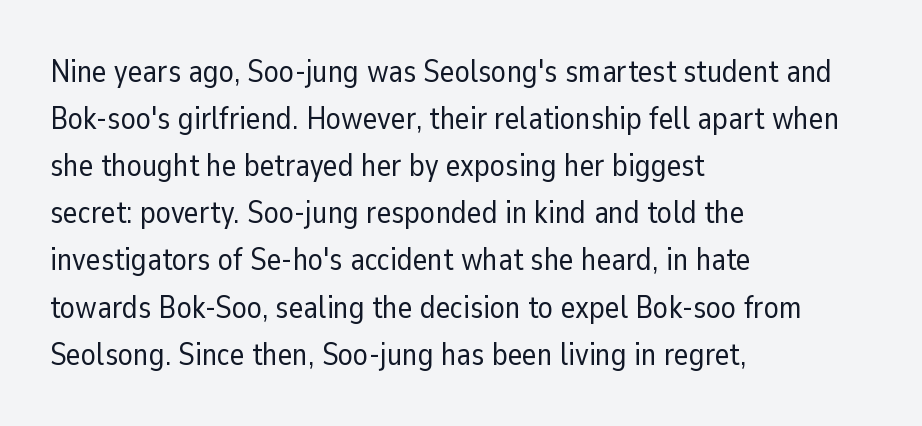
Proportional: the letters do not fall into vertical columns. The space directly below the letters is spotless. Does the type have serifs? No, each stem ends abruptly. The letterforms sit at book weight or below.
